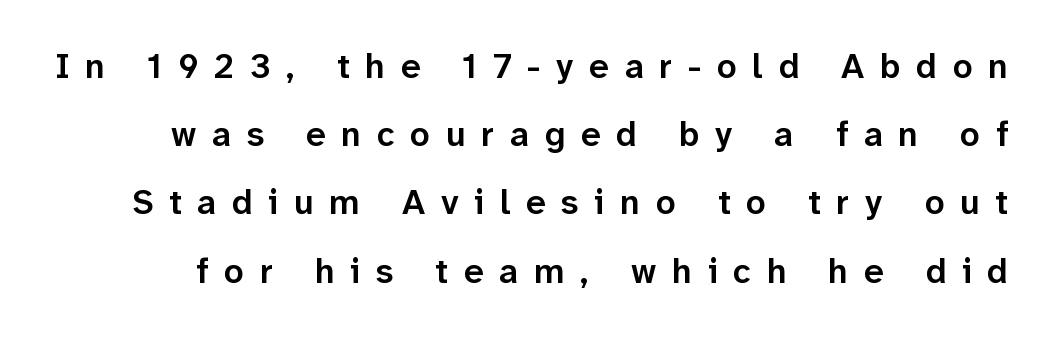
Loose tracking; the words dissolve into strings of separated letters. Italic? Not at all — the glyphs are vertical. These lines carry some extra weight — a demibold, not a full bold. The vertical gap from one line to the next is large. A sans-serif font was chosen for this passage. Each letter keeps its own natural width here, so spacing adapts to shape.
